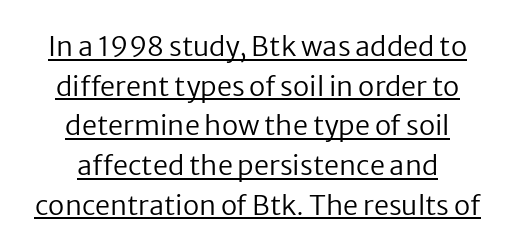
{"italic": "no", "bold": "no", "underline": "yes", "align": "center", "line_spacing": "normal", "line_spacing_ratio": 1.47, "letter_spacing": "normal", "letter_spacing_em": 0.0, "glyph_px": 27}
